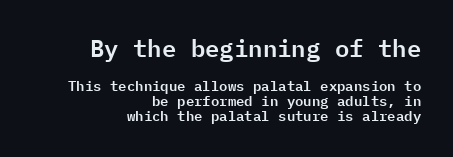
Look at the glyph heights: the upper group is clearly the bigger setting. The gap between lines stays unmarked. Casual observation: everything's shoved over to the right. Look at the tracking — it's just the regular setting, nothing added.
